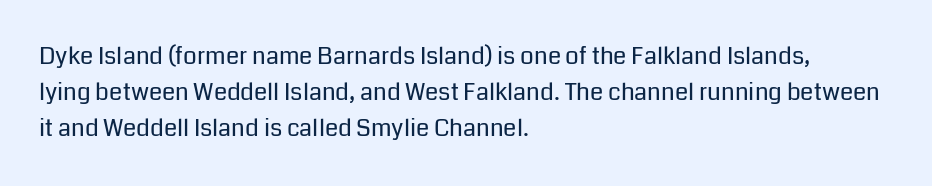
Q: Is the text bold? A: No.
Q: Is the text italic (slanted)? A: No, it is upright.
Q: Is the text underlined? A: No.
Q: How is the paragraph aligned? A: Left-aligned.
Q: Is the spacing between letters normal or unusually wide? A: Normal.
Q: Is the spacing between lines tight, normal or loose? A: Normal.
